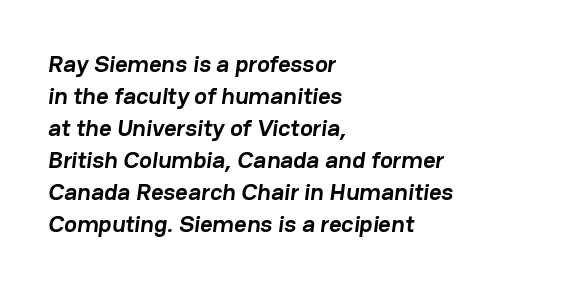
The image shows 24 px bold type; set left-aligned, normal line spacing (1.33x), normal letter spacing, not underlined.
